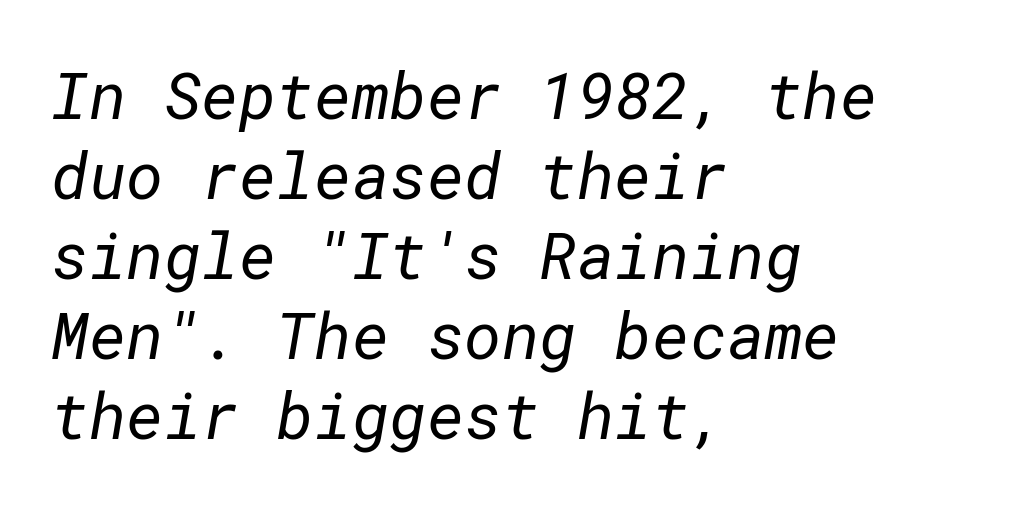
Q: Is the text bold? A: No.
Q: Is the typeface a serif or a sans-serif typeface? A: Sans-serif.
Q: Is the text underlined? A: No.
Q: How is the paragraph aligned? A: Left-aligned.
Q: Is the spacing between letters normal or unusually wide? A: Normal.
Q: Is the spacing between lines tight, normal or loose? A: Normal.
Q: Width (condensed, normal, or wide)? A: Normal.
Q: Stroke contrast? A: Low.
Q: x-height? A: Medium.
